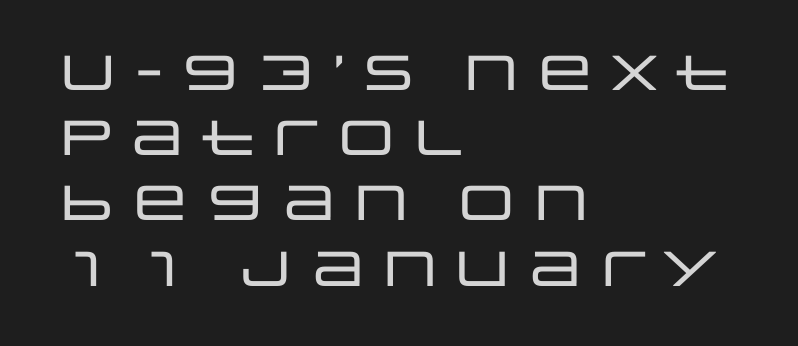
The lines in this sample share a left origin and differ only in where they stop. The face used here is proportionally spaced, like ordinary book or web type. The words here are not underlined. You could call the tracking neutral — neither tight nor loose. The designer left line spacing at the default. The letters stand upright; this is a roman face.
